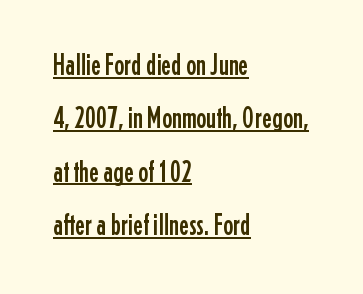
Default kerning and tracking; the words read as compact shapes. No feet cap the strokes, marking this as sans-serif type. What decoration does the sample have? An underline. Reading down the block, your eye returns to a fixed left position each line.
